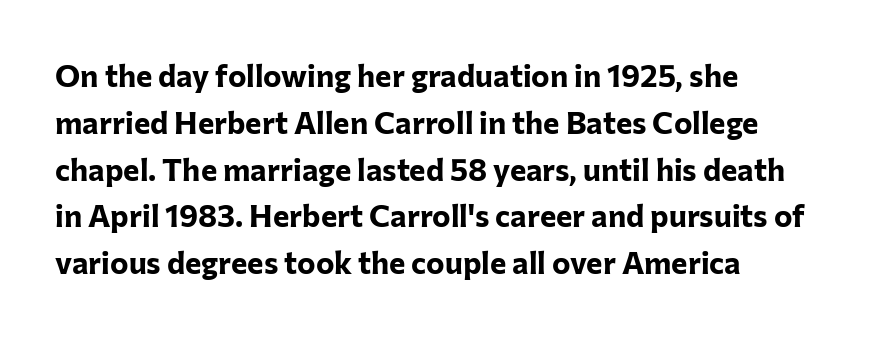
Q: Is the text bold? A: Yes.
Q: Is the text italic (slanted)? A: No, it is upright.
Q: Is the typeface a serif or a sans-serif typeface? A: Sans-serif.
Q: Is the text underlined? A: No.
Q: How is the paragraph aligned? A: Left-aligned.
Q: Is the spacing between letters normal or unusually wide? A: Normal.
Q: Is the spacing between lines tight, normal or loose? A: Normal.
Q: Width (condensed, normal, or wide)? A: Normal.
Q: Stroke contrast? A: Low.
Q: x-height? A: Medium.
Q: Monospaced? A: No.
